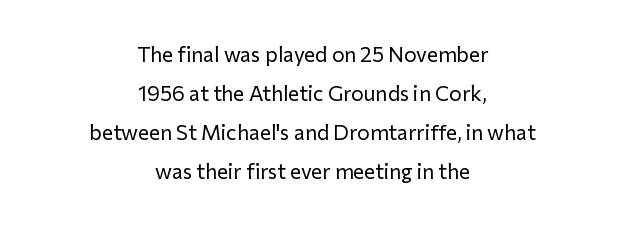
The strokes carry an ordinary text weight at most. Letter spacing: default. Casual observation: everything's sitting right in the middle. Italic? Not at all — the glyphs are vertical. Descenders are the only things crossing below the line.
